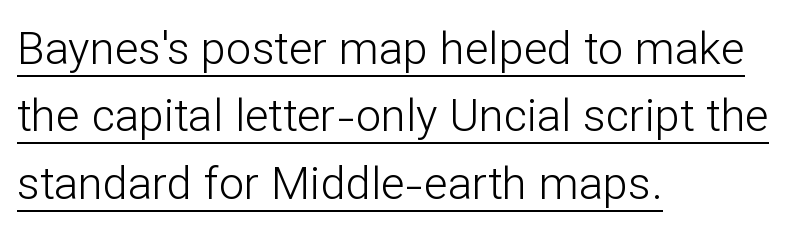
Q: Is the text bold? A: No.
Q: Is the text italic (slanted)? A: No, it is upright.
Q: Is the typeface a serif or a sans-serif typeface? A: Sans-serif.
Q: Is the text underlined? A: Yes.
Q: How is the paragraph aligned? A: Left-aligned.
Q: Is the spacing between letters normal or unusually wide? A: Normal.
Q: Is the spacing between lines tight, normal or loose? A: Normal.
Q: Width (condensed, normal, or wide)? A: Normal.
Q: Stroke contrast? A: Low.
Q: x-height? A: Medium.
Q: Monospaced? A: No.
